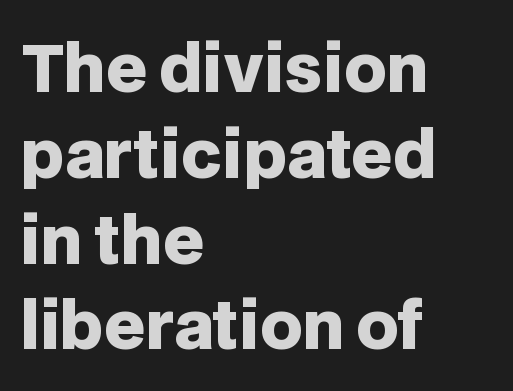
The image shows 64 px heavy sans-serif type, upright; set left-aligned, normal line spacing (1.34x), normal letter spacing, not underlined; low stroke contrast and a large x-height.
